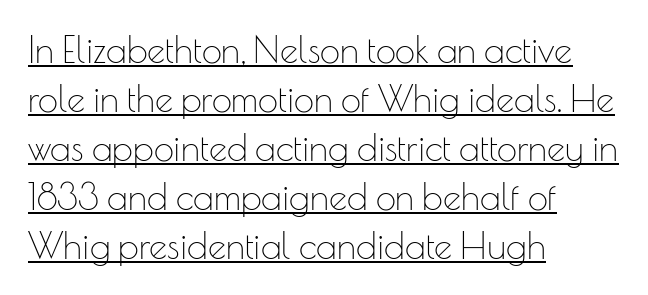
Does the type have serifs? No, each stem ends abruptly. A typesetter would call this proportional, since set widths differ per character. No extra tracking has been applied to these lines. Compared with typical paragraphs, the rows here are spaced about the same. A typographer would call this underscored text.
